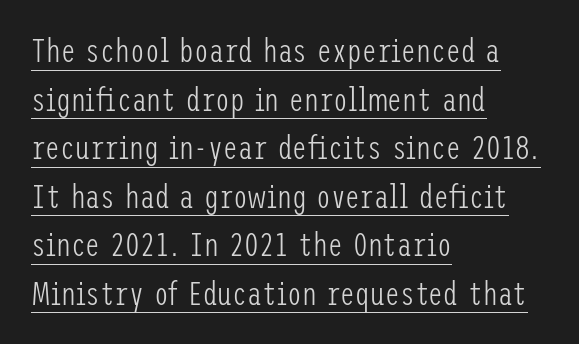
{"serif": "no", "italic": "no", "bold": "no", "weight": "light", "width": "condensed", "stroke_contrast": "low", "x_height": "medium", "underline": "yes", "align": "left", "line_spacing": "normal", "line_spacing_ratio": 1.47, "letter_spacing": "normal", "letter_spacing_em": 0.0, "glyph_px": 33}
